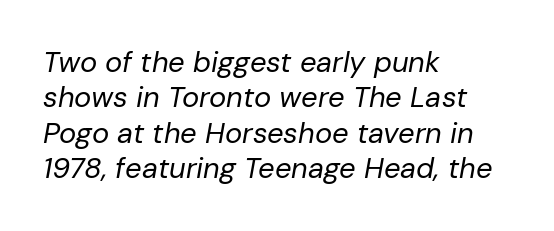
{"italic": "yes", "lean": "right", "slant_degrees": 10, "bold": "no", "weight": "regular", "width": "normal", "stroke_contrast": "low", "x_height": "medium", "monospaced": "no", "underline": "no", "align": "left", "line_spacing_ratio": 1.22, "letter_spacing": "normal", "letter_spacing_em": 0.0, "glyph_px": 29}
